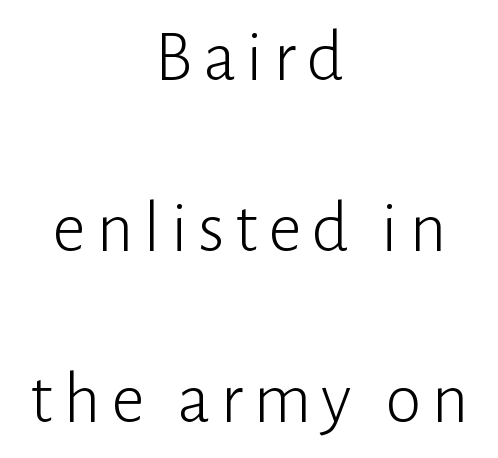
The image shows 73 px light sans-serif type, upright; set centered, loose line spacing (2.34x), not underlined; low stroke contrast and a medium x-height.
